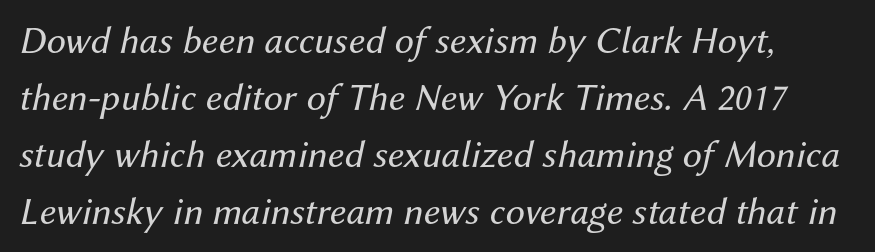
{"italic": "yes", "lean": "right", "slant_degrees": 12, "bold": "no", "weight": "regular", "width": "normal", "stroke_contrast": "medium", "x_height": "medium", "monospaced": "no", "underline": "no", "line_spacing": "normal", "line_spacing_ratio": 1.46, "letter_spacing": "normal", "letter_spacing_em": 0.0, "glyph_px": 39}
